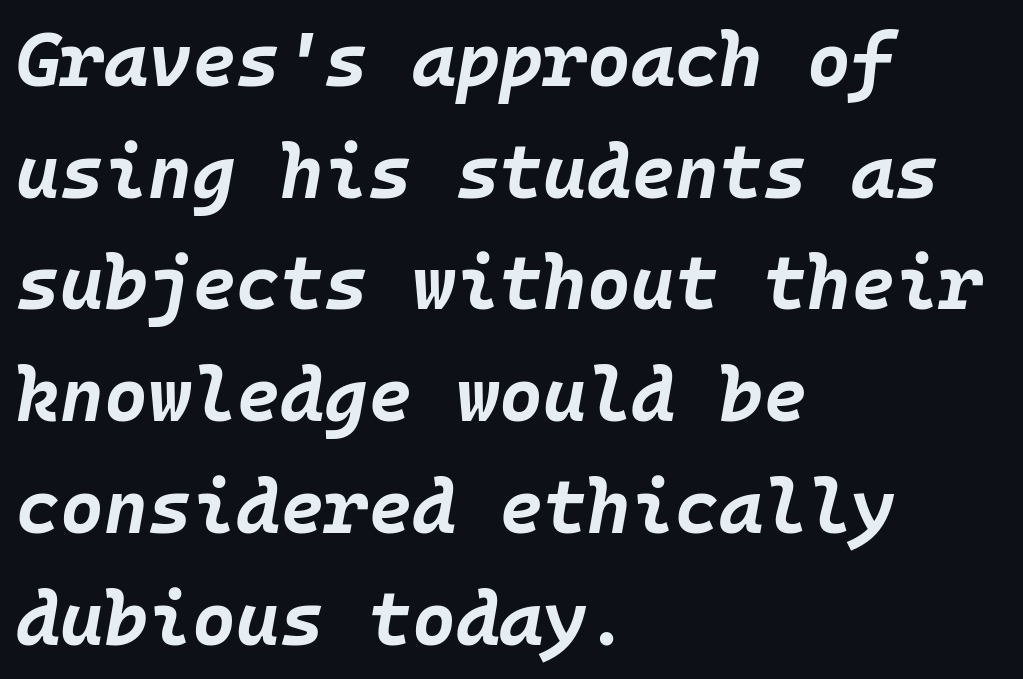
Q: Is the text bold? A: Yes.
Q: Is the text italic (slanted)? A: Yes, it leans right by about 10 degrees.
Q: Is the text underlined? A: No.
Q: How is the paragraph aligned? A: Left-aligned.
Q: Is the spacing between letters normal or unusually wide? A: Normal.
Q: Is the spacing between lines tight, normal or loose? A: Normal.
Q: Width (condensed, normal, or wide)? A: Normal.
Q: Stroke contrast? A: Low.
Q: x-height? A: Large.
Q: Monospaced? A: Yes.
